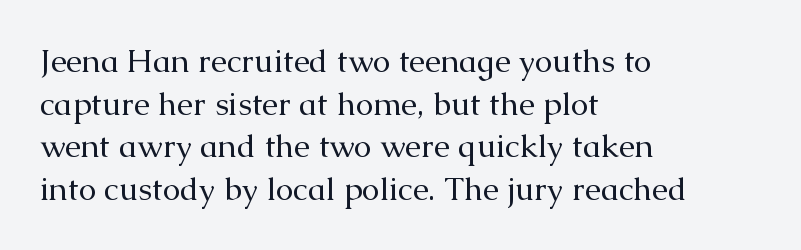
{"serif": "yes", "italic": "no", "bold": "no", "weight": "regular", "width": "normal", "stroke_contrast": "medium", "x_height": "medium", "monospaced": "no", "underline": "no", "align": "left", "line_spacing": "normal", "line_spacing_ratio": 1.33, "letter_spacing": "normal", "letter_spacing_em": 0.0, "glyph_px": 32}
